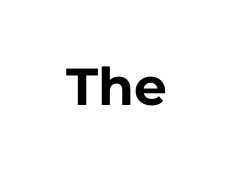
The image shows 52 px bold sans-serif type, upright; set normal letter spacing, not underlined; low stroke contrast and a medium x-height.
